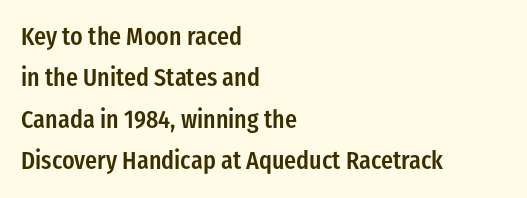
{"italic": "no", "bold": "semi", "underline": "no", "align": "left", "line_spacing": "normal", "line_spacing_ratio": 1.66, "letter_spacing": "normal", "letter_spacing_em": 0.0, "glyph_px": 25}
